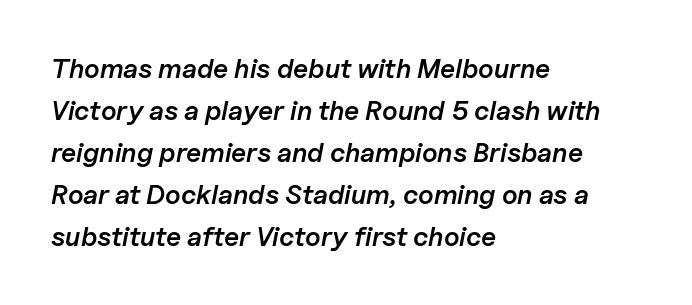
Lines of text with bare space underneath. Students, observe: this is what conventionally led text looks like. Compared with ordinary roman type, these characters are visibly tilted. The font is running at a semibold setting, under full bold. The paragraph shown leans on its left margin.
